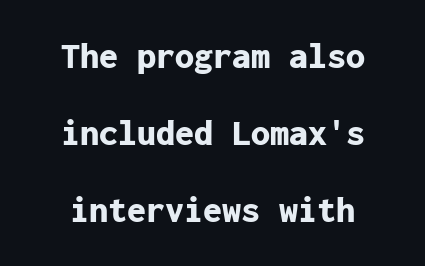
You could count columns in this text — the font is strictly monospaced. Every character sits straight up, as roman type does. No word sits above an underline. Notice the wide empty band between every row — that's loose leading. A typesetter would call this zero additional tracking.
